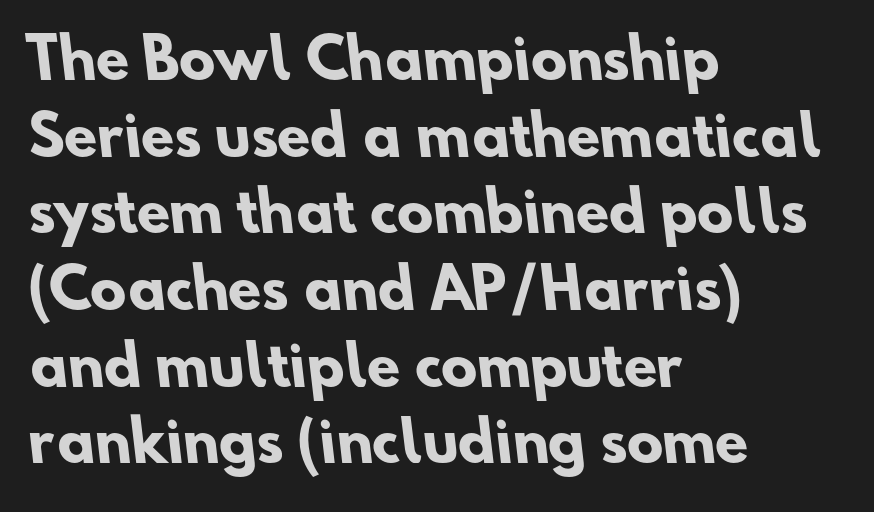
Does the type have serifs? No, each stem ends abruptly. Character widths vary here, with narrow letters taking less room than wide ones. Notice how thick the strokes are: this is what a full bold looks like. Here the glyphs are tracked normally, forming tight word shapes. This rendering uses left alignment, leaving the right contour irregular.
